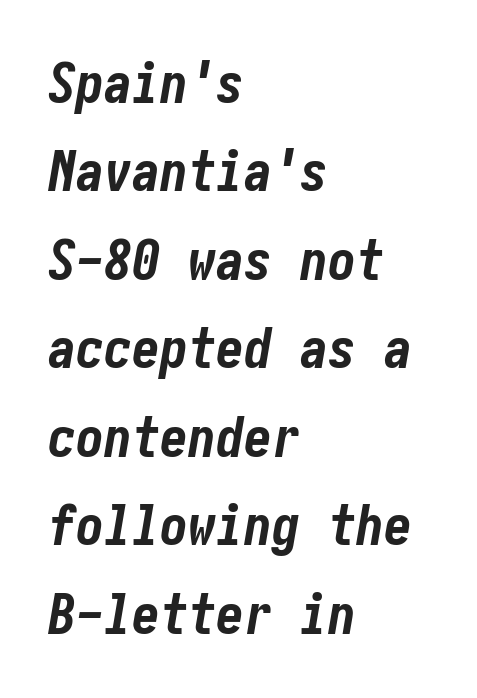
The image shows 56 px bold, condensed type, italic (leaning right); set left-aligned, normal line spacing (1.58x), normal letter spacing, not underlined; low stroke contrast and a medium x-height.
